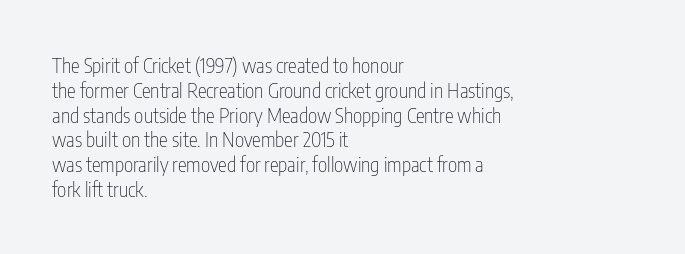
The image shows 20 px text type, upright; set left-aligned, line spacing 1.24x, normal letter spacing, not underlined.
